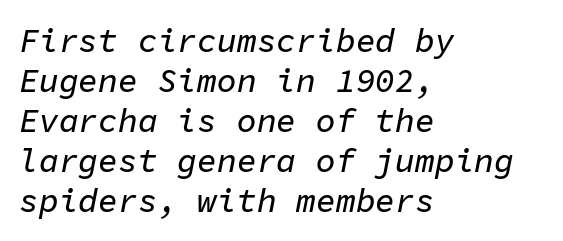
The image shows 33 px text type, italic (leaning right), monospaced; set left-aligned, line spacing 1.21x, normal letter spacing, not underlined; low stroke contrast and a medium x-height.
